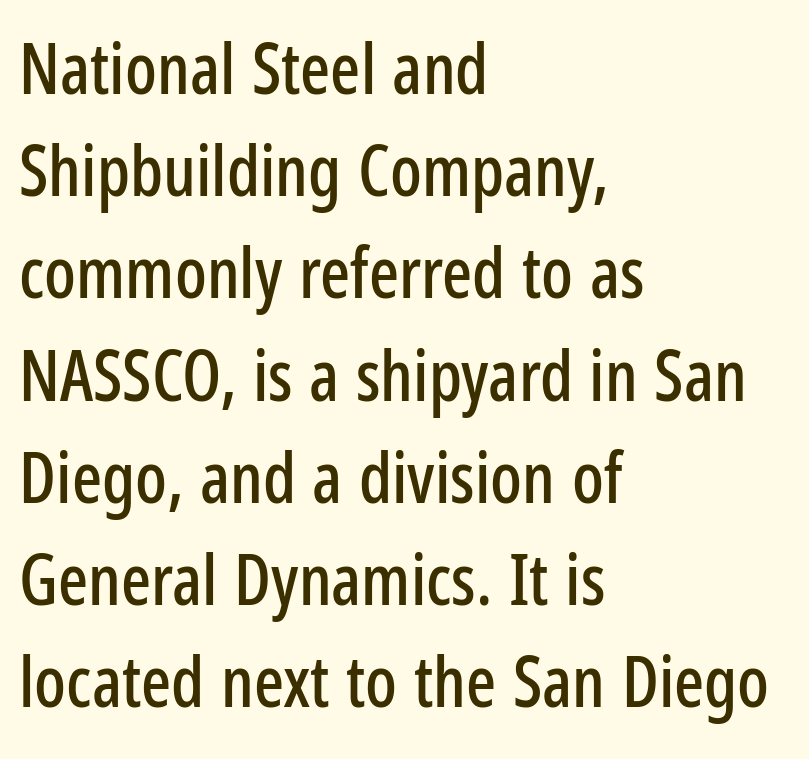
This sample has the flowing, uneven cadence of proportional lettering. The horizontal fit of the characters is conventional and even. The vertical gap from one line to the next is medium. Rule under the text: the space is simply empty.
